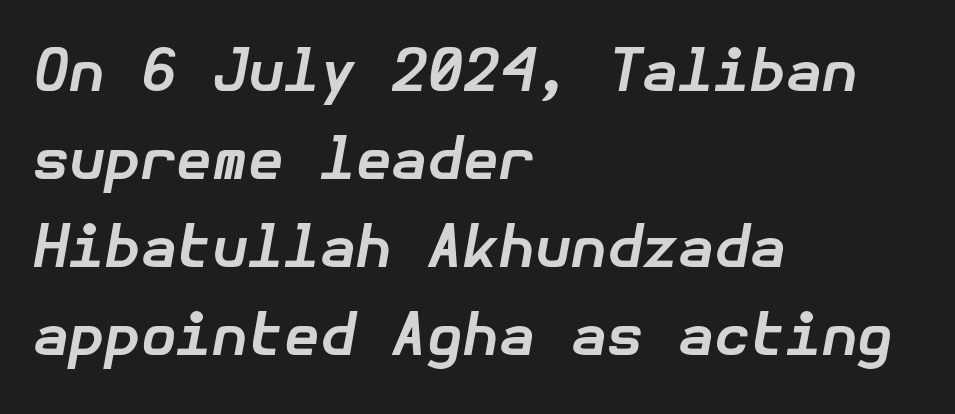
{"italic": "yes", "lean": "right", "slant_degrees": 10, "bold": "yes", "weight": "bold", "width": "normal", "stroke_contrast": "low", "x_height": "medium", "underline": "no", "align": "left", "line_spacing": "normal", "line_spacing_ratio": 1.52, "letter_spacing": "normal", "letter_spacing_em": 0.0, "glyph_px": 58}
